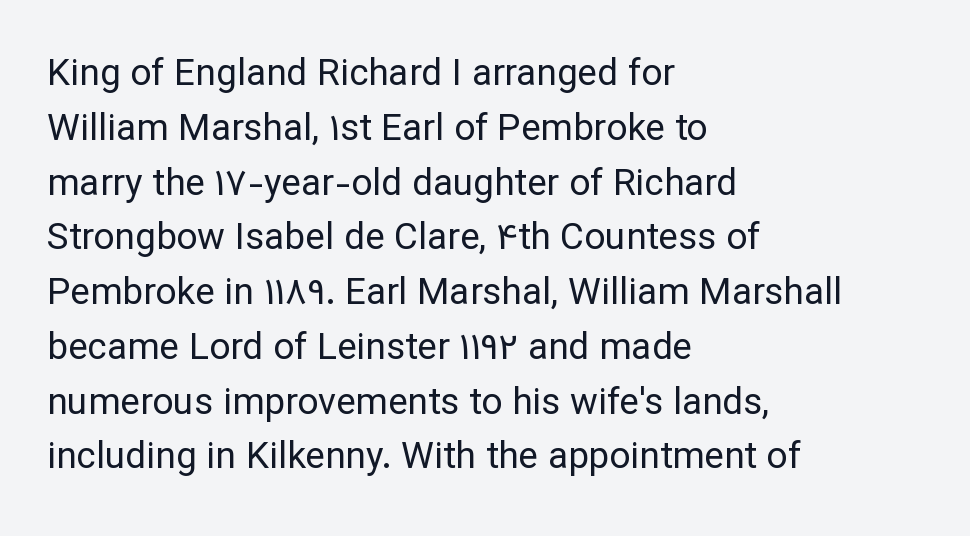
This sample has the flowing, uneven cadence of proportional lettering. Classification — sans serif. Is the type heavy? It reads as light-to-regular instead. Is the letter spacing exaggerated? No — it looks like the ordinary default. Ordinary non-slanted type is in use. Each row of text sits above clean, open space.
